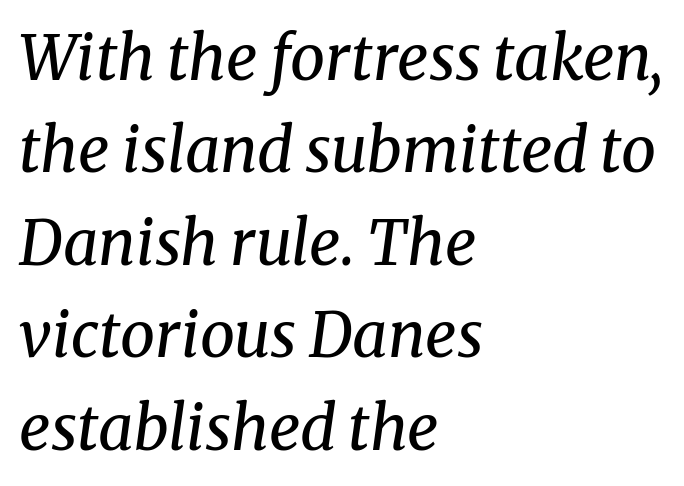
Q: Is the text bold? A: No.
Q: Is the text italic (slanted)? A: Yes, it leans right by about 8 degrees.
Q: Is the typeface a serif or a sans-serif typeface? A: Serif.
Q: Is the text underlined? A: No.
Q: How is the paragraph aligned? A: Left-aligned.
Q: Is the spacing between letters normal or unusually wide? A: Normal.
Q: Is the spacing between lines tight, normal or loose? A: Normal.
Q: Width (condensed, normal, or wide)? A: Normal.
Q: Stroke contrast? A: Medium.
Q: x-height? A: Medium.
Q: Monospaced? A: No.
